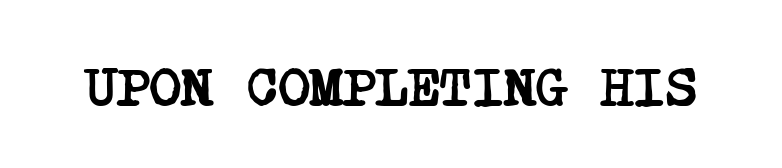
The area under the type is left untouched. The face used here is rendered with its standard letterfit. The text was rendered using a seriffed face with decorative stroke endings. Typographic density is high because the face is bold.
